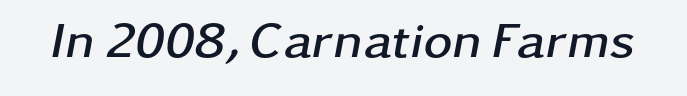
The image shows 49 px semibold, wide type, italic (leaning right); set normal letter spacing, not underlined; low stroke contrast and a medium x-height.
